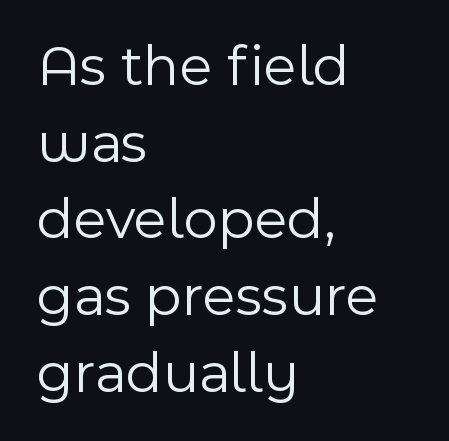
What kind of face is this? One without serifs — a sans. The face used here is proportionally spaced, like ordinary book or web type. This rendering uses left alignment, leaving the right contour irregular. It's the straight-up-and-down kind of type. The string is rendered with underlining switched off.
